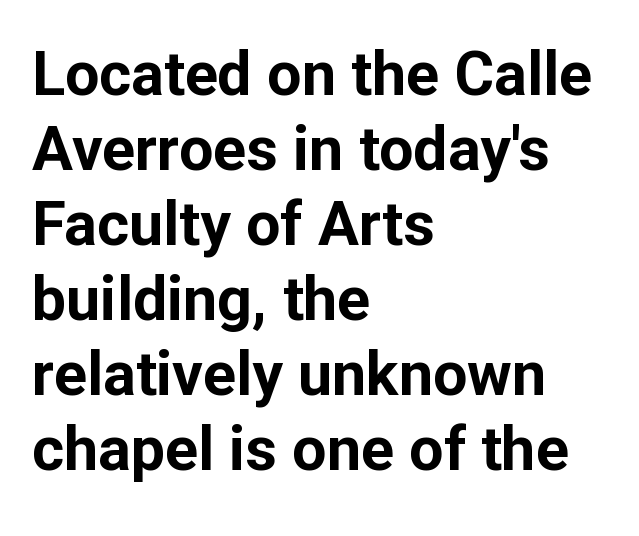
Q: Is the text bold? A: Yes.
Q: Is the text italic (slanted)? A: No, it is upright.
Q: Is the typeface a serif or a sans-serif typeface? A: Sans-serif.
Q: Is the text underlined? A: No.
Q: How is the paragraph aligned? A: Left-aligned.
Q: Is the spacing between letters normal or unusually wide? A: Normal.
Q: Width (condensed, normal, or wide)? A: Normal.
Q: Stroke contrast? A: Low.
Q: x-height? A: Medium.
Q: Monospaced? A: No.
